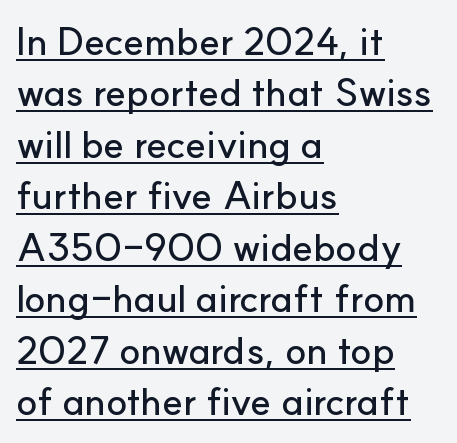
You could not count columns in this text — the font is proportionally spaced. Underline: present. Does the lettering tilt? It doesn't — this is upright. Each line starts at the same left margin while the right side varies. Look at the bottom of the vertical strokes: they stop flat, with no serifs. Leading matches the norm, producing a regular column.
